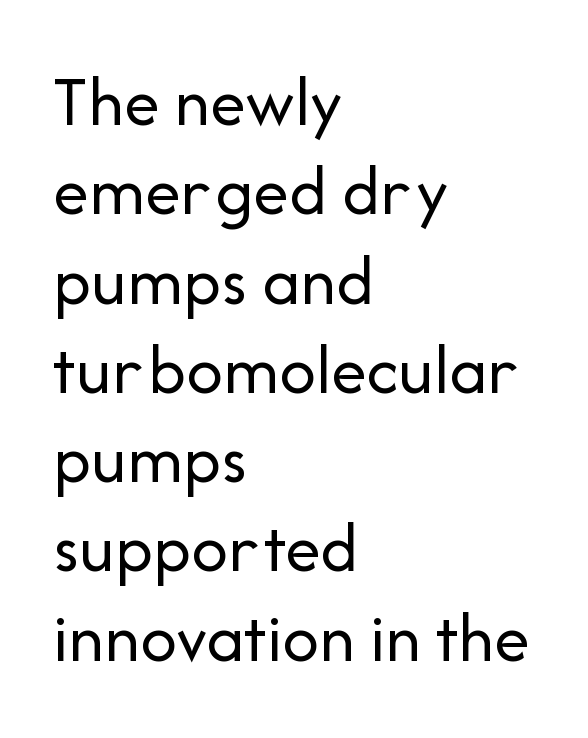
The image shows 72 px regular-weight sans-serif type, upright; set left-aligned, line spacing 1.24x, normal letter spacing, not underlined; low stroke contrast and a medium x-height.
